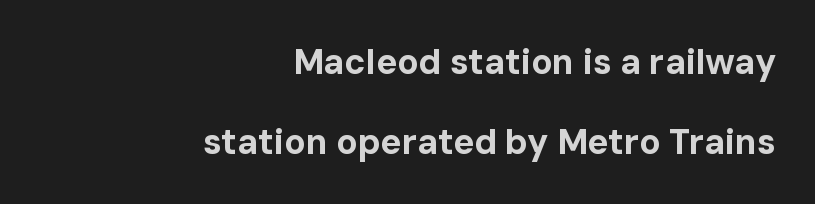
{"serif": "no", "italic": "no", "bold": "yes", "weight": "bold", "width": "normal", "stroke_contrast": "low", "x_height": "medium", "monospaced": "no", "underline": "no", "align": "right", "line_spacing": "loose", "line_spacing_ratio": 2.28, "letter_spacing": "normal", "letter_spacing_em": 0.0, "glyph_px": 35}
